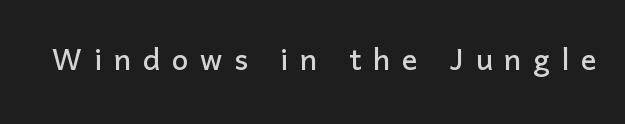
{"serif": "no", "italic": "no", "width": "normal", "stroke_contrast": "low", "x_height": "medium", "monospaced": "no", "underline": "no", "letter_spacing": "wide", "letter_spacing_em": 0.3, "glyph_px": 39}
